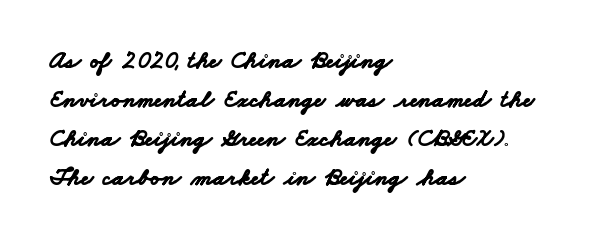
Q: Is the text bold? A: Yes.
Q: Is the text underlined? A: No.
Q: How is the paragraph aligned? A: Left-aligned.
Q: Is the spacing between letters normal or unusually wide? A: Normal.
Q: Is the spacing between lines tight, normal or loose? A: Normal.
